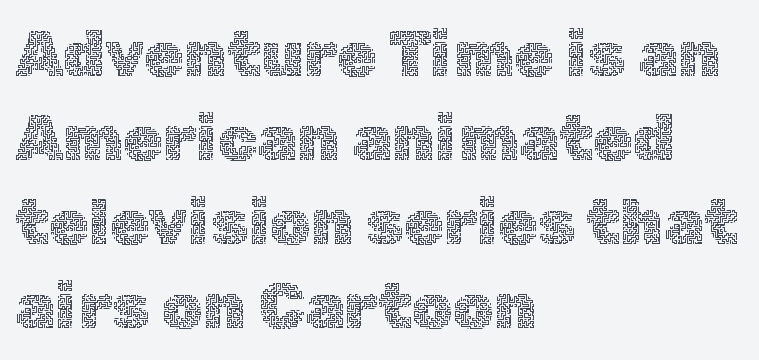
Note the varied advance widths — an 'i' is clearly narrower than an 'm'. Leading: standard. Every row of glyphs begins at an identical x-position on the left. Compared with typical body copy, the letter spacing here is the same.
